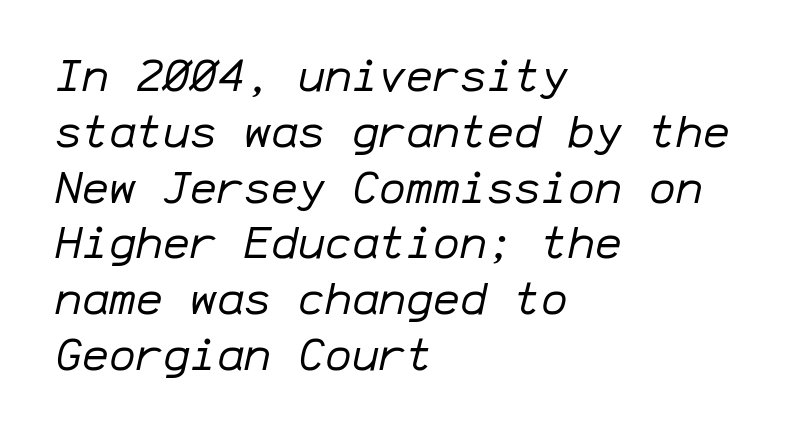
{"italic": "yes", "lean": "right", "slant_degrees": 12, "bold": "no", "weight": "regular", "width": "normal", "stroke_contrast": "low", "x_height": "medium", "monospaced": "yes", "underline": "no", "align": "left", "line_spacing_ratio": 1.24, "letter_spacing": "normal", "letter_spacing_em": 0.0, "glyph_px": 45}
